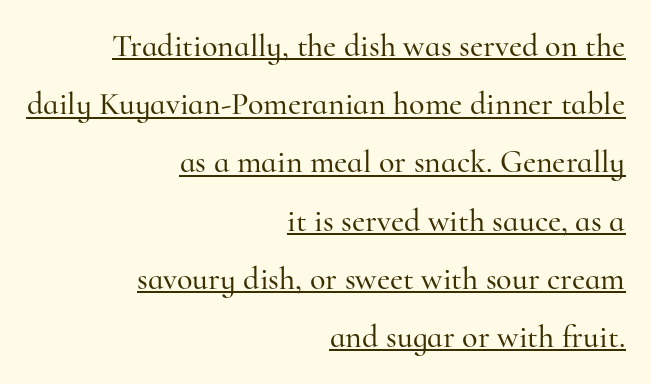
The image shows 32 px serif type, upright; set right-aligned, line spacing 1.82x, normal letter spacing, underlined; high stroke contrast and a small x-height.
